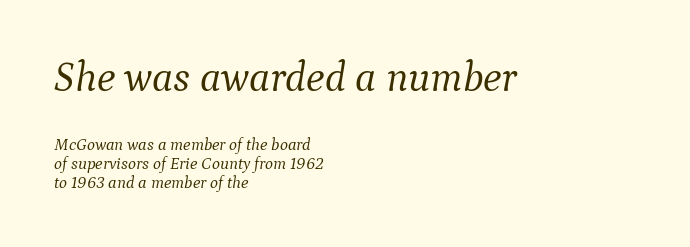
{"serif": "yes", "italic": "yes", "lean": "right", "slant_degrees": 9, "bold": "no", "weight": "light", "width": "normal", "stroke_contrast": "medium", "x_height": "medium", "monospaced": "no", "underline": "no", "align": "left", "line_spacing": "tight", "line_spacing_ratio": 1.12, "letter_spacing": "normal", "letter_spacing_em": 0.0, "larger_block": "first", "size_ratio": 2.47, "glyph_px": 42}
